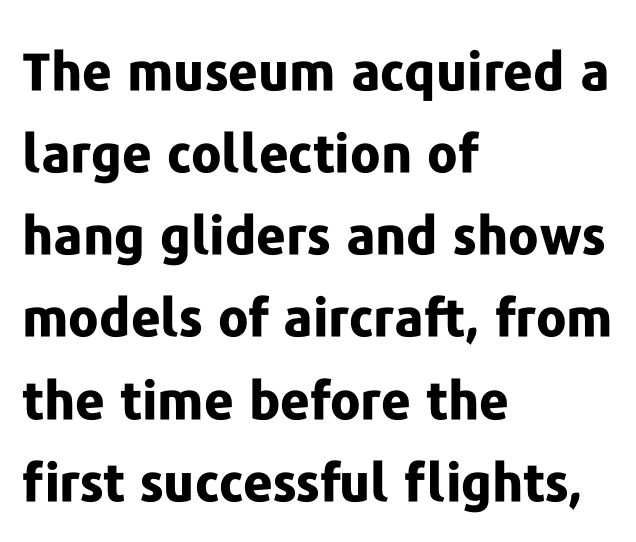
{"serif": "no", "italic": "no", "bold": "yes", "weight": "bold", "width": "normal", "stroke_contrast": "low", "x_height": "medium", "monospaced": "no", "underline": "no", "align": "left", "line_spacing": "normal", "line_spacing_ratio": 1.58, "letter_spacing": "normal", "letter_spacing_em": 0.0, "glyph_px": 52}
